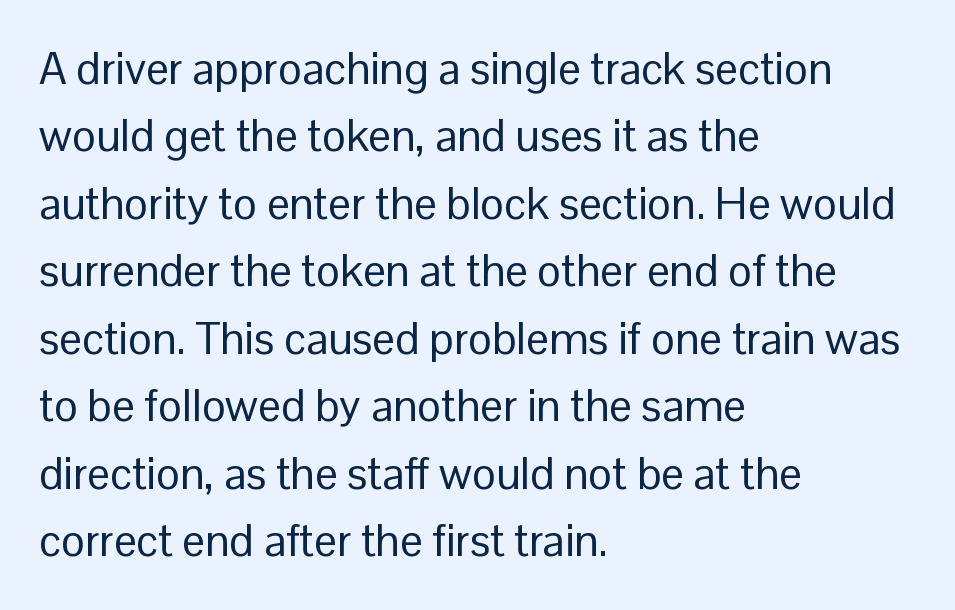
Descenders hang freely into open space. Caption: standard tracking, unaltered. Rows of type keep a routine distance in the vertical direction. Here the designer chose a conventional face with non-uniform glyph widths. This sample uses an upright cut, with every glyph sitting square on the baseline. Serif or sans? Sans — the stroke terminals are bare.
